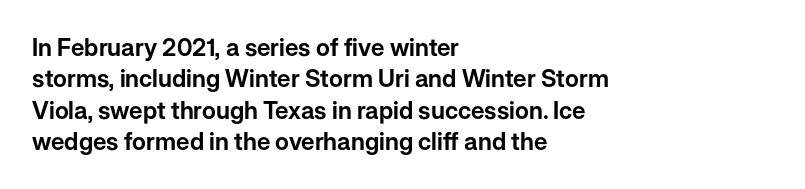
Here the glyphs are tracked normally, forming tight word shapes. Type without underlining. A roman cut, with each character standing at attention. A classic flush-left, rag-right setting is used for this passage.
